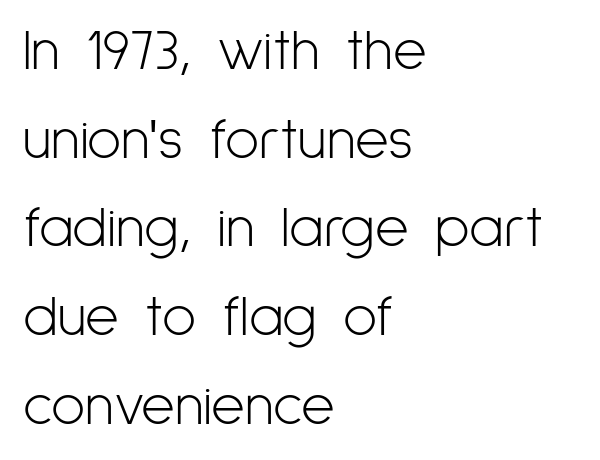
The image shows 58 px light, condensed sans-serif type, upright; set left-aligned, normal line spacing (1.53x), normal letter spacing, not underlined; low stroke contrast and a medium x-height.
